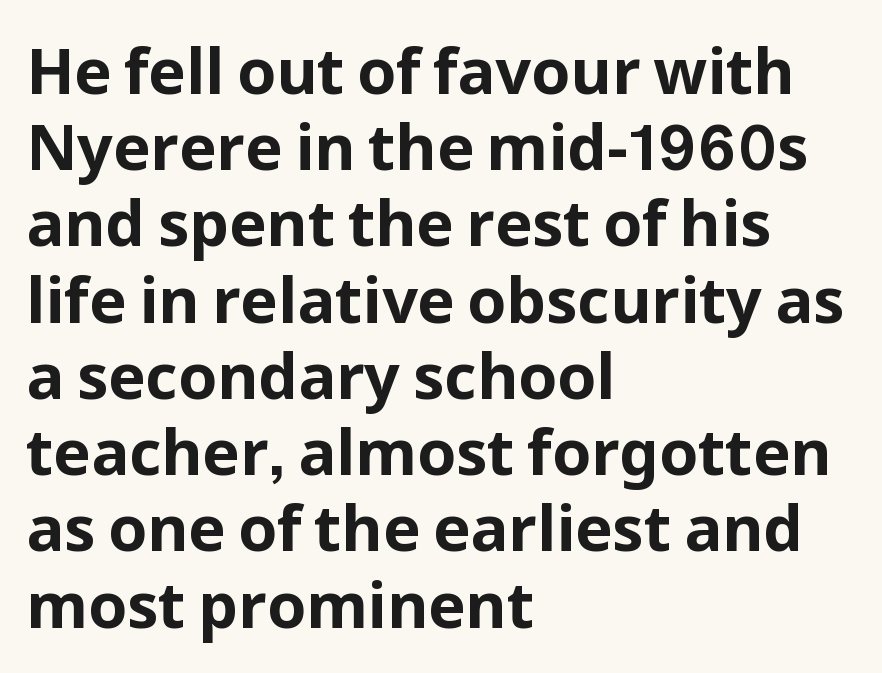
Q: Is the text bold? A: Yes.
Q: Is the text italic (slanted)? A: No, it is upright.
Q: Is the typeface a serif or a sans-serif typeface? A: Sans-serif.
Q: Is the text underlined? A: No.
Q: How is the paragraph aligned? A: Left-aligned.
Q: Is the spacing between letters normal or unusually wide? A: Normal.
Q: Width (condensed, normal, or wide)? A: Normal.
Q: Stroke contrast? A: Low.
Q: x-height? A: Medium.
Q: Monospaced? A: No.
